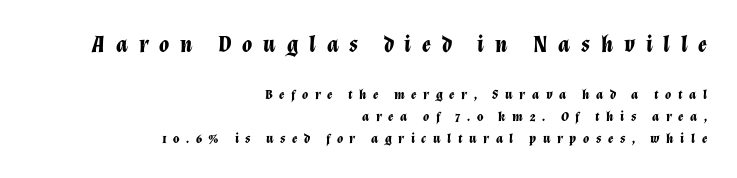
The specimen reads as italic at a glance. Descenders are the only things crossing below the line. These words are printed bold, with thick strokes throughout. Of the two passages, the one on top uses the larger point size. The lines in this sample share a right terminus and differ only in where they begin. In terms of leading, this rendering sits right in the middle.
